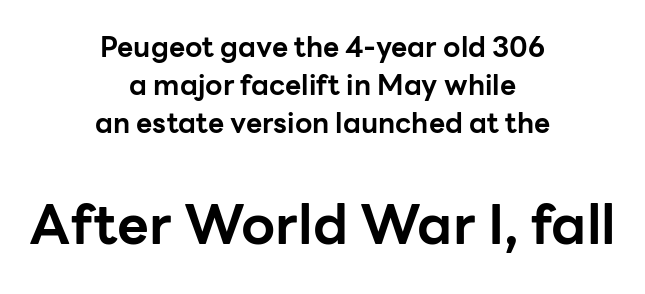
Q: Is the text bold? A: Yes.
Q: Is the text italic (slanted)? A: No, it is upright.
Q: Is the typeface a serif or a sans-serif typeface? A: Sans-serif.
Q: Is the text underlined? A: No.
Q: How is the paragraph aligned? A: Centered.
Q: Is the spacing between letters normal or unusually wide? A: Normal.
Q: Is the spacing between lines tight, normal or loose? A: Normal.
Q: Which block of text is set in a larger size, the first (top) or the second (bottom)? A: The second (bottom) one.
Q: Width (condensed, normal, or wide)? A: Normal.
Q: Stroke contrast? A: Low.
Q: x-height? A: Medium.
Q: Monospaced? A: No.
